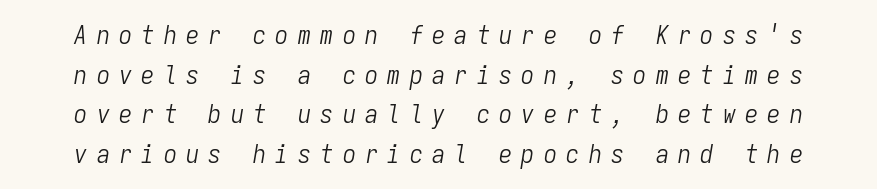
Evenly set lines give the paragraph a standard silhouette. The line texture is sparse and dotted thanks to wide tracking. The strip under each line holds only bare page. Designer's note — italics engaged. Think standard paragraph weight, or any step lighter than that.
